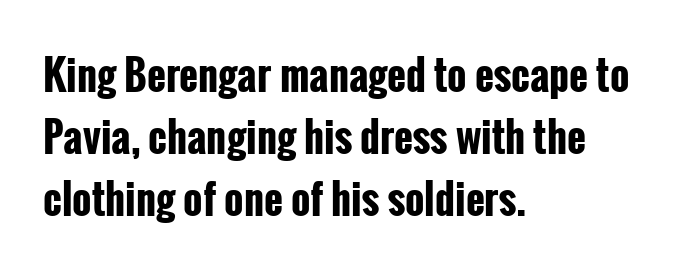
{"serif": "no", "italic": "no", "bold": "yes", "weight": "bold", "width": "condensed", "stroke_contrast": "low", "x_height": "medium", "monospaced": "no", "underline": "no", "align": "left", "line_spacing": "normal", "line_spacing_ratio": 1.51, "letter_spacing": "normal", "letter_spacing_em": 0.0, "glyph_px": 41}
